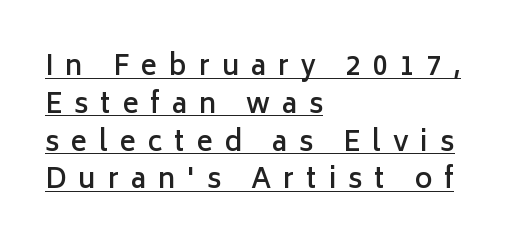
Q: Is the text bold? A: Semi-bold.
Q: Is the text italic (slanted)? A: No, it is upright.
Q: Is the text underlined? A: Yes.
Q: How is the paragraph aligned? A: Left-aligned.
Q: Is the spacing between letters normal or unusually wide? A: Unusually wide.
Q: Is the spacing between lines tight, normal or loose? A: Normal.
